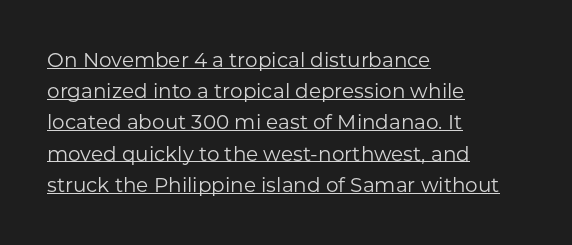
The weight tops out at a normal text grade. The paragraph has a hard left edge and a soft right edge. The leading is moderate, giving the passage an even texture. No italicization has been applied; the sample stays upright. Check the space under the baseline: a stroke is drawn there.
